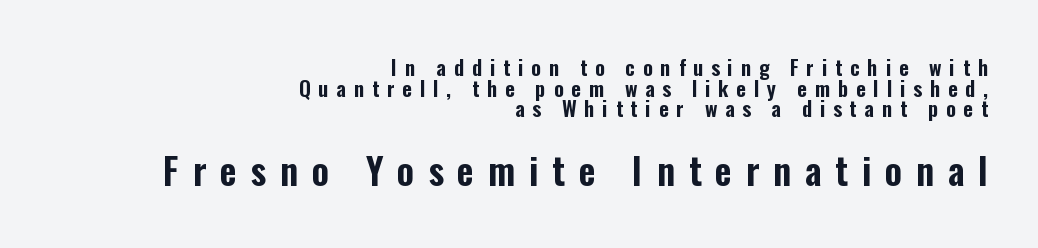
The image shows 37 px condensed sans-serif type, upright; set right-aligned, tight line spacing (0.98x), unusually wide letter spacing (+0.37 em), not underlined; the second (bottom) block is 1.76x larger; low stroke contrast and a medium x-height.
